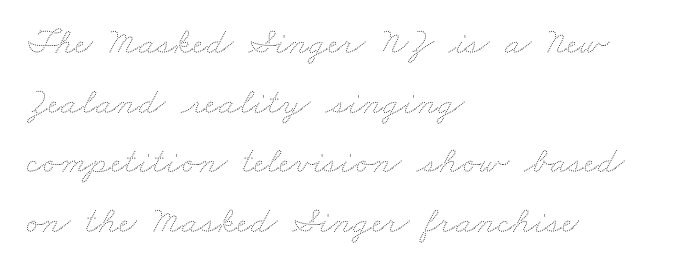
{"bold": "no", "weight": "thin", "width": "wide", "stroke_contrast": "medium", "x_height": "small", "monospaced": "no", "underline": "no", "align": "left", "line_spacing": "normal", "line_spacing_ratio": 1.57, "letter_spacing": "normal", "letter_spacing_em": 0.0, "glyph_px": 38}
